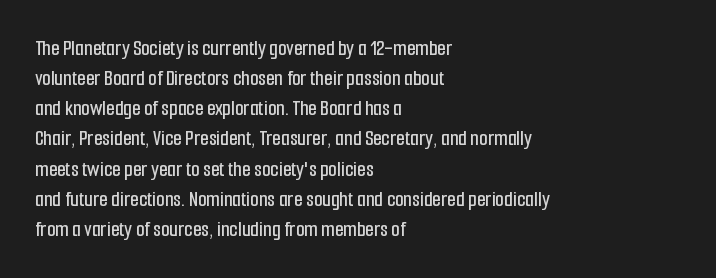
{"italic": "no", "underline": "no", "align": "left", "line_spacing": "normal", "line_spacing_ratio": 1.37, "letter_spacing": "normal", "letter_spacing_em": 0.0, "glyph_px": 22}
